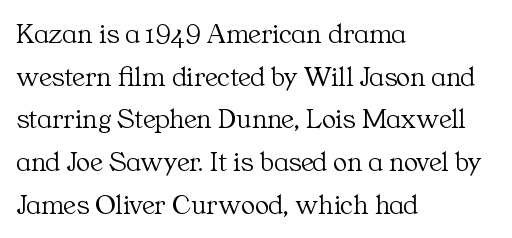
The image shows 29 px light serif type, upright; set left-aligned, normal line spacing (1.47x), normal letter spacing, not underlined; medium stroke contrast and a medium x-height.
